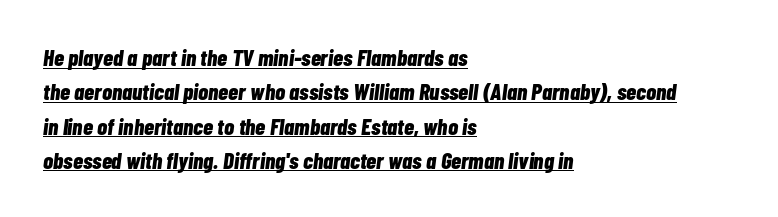
{"italic": "yes", "lean": "right", "slant_degrees": 7, "bold": "yes", "underline": "yes", "align": "left", "line_spacing": "normal", "line_spacing_ratio": 1.49, "letter_spacing": "normal", "letter_spacing_em": 0.0, "glyph_px": 23}
